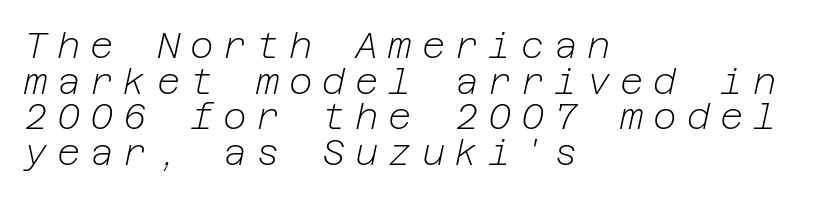
Q: Is the text bold? A: No.
Q: Is the text italic (slanted)? A: Yes, it leans right by about 12 degrees.
Q: Is the text underlined? A: No.
Q: How is the paragraph aligned? A: Left-aligned.
Q: Is the spacing between letters normal or unusually wide? A: Unusually wide.
Q: Is the spacing between lines tight, normal or loose? A: Tight.
Q: Width (condensed, normal, or wide)? A: Normal.
Q: Stroke contrast? A: Low.
Q: x-height? A: Medium.
